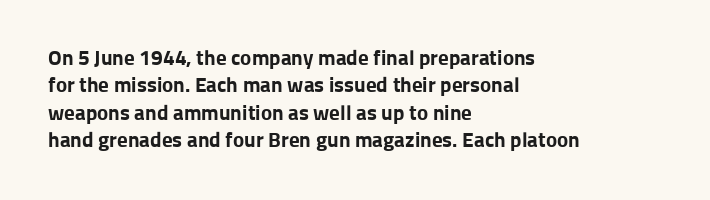
The image shows 21 px bold type, upright; set left-aligned, normal line spacing (1.3x), normal letter spacing, not underlined.
